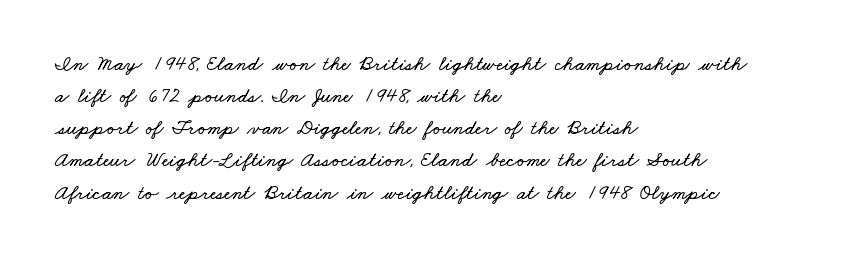
Q: Is the text underlined? A: No.
Q: How is the paragraph aligned? A: Left-aligned.
Q: Is the spacing between letters normal or unusually wide? A: Normal.
Q: Is the spacing between lines tight, normal or loose? A: Normal.
